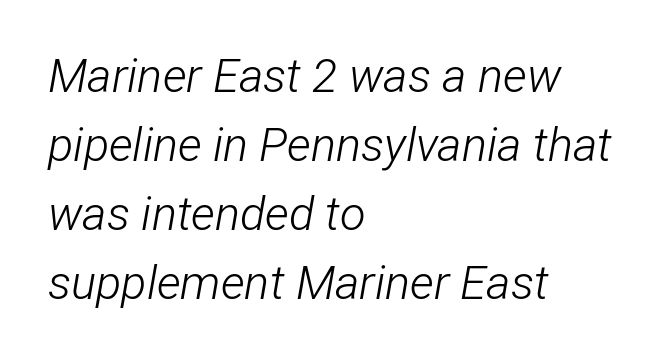
Q: Is the text bold? A: No.
Q: Is the text italic (slanted)? A: Yes, it leans right by about 12 degrees.
Q: Is the text underlined? A: No.
Q: How is the paragraph aligned? A: Left-aligned.
Q: Is the spacing between letters normal or unusually wide? A: Normal.
Q: Is the spacing between lines tight, normal or loose? A: Normal.
Q: Width (condensed, normal, or wide)? A: Condensed.
Q: Stroke contrast? A: Low.
Q: x-height? A: Medium.
Q: Monospaced? A: No.
